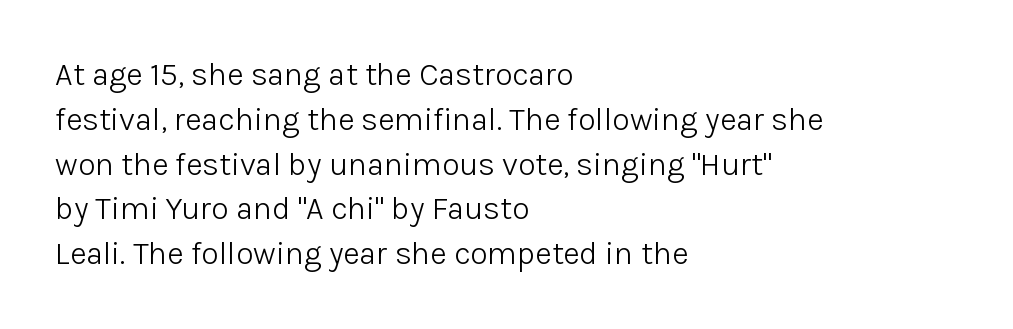
The image shows 32 px light sans-serif type, upright; set left-aligned, normal line spacing (1.4x), normal letter spacing, not underlined; low stroke contrast and a medium x-height.
